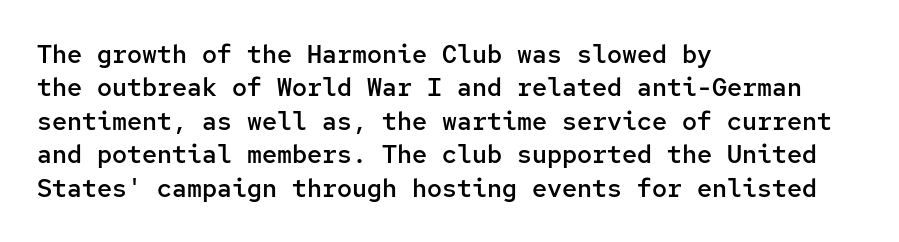
The image shows 25 px text type, upright; set left-aligned, normal line spacing (1.34x), normal letter spacing, not underlined.
